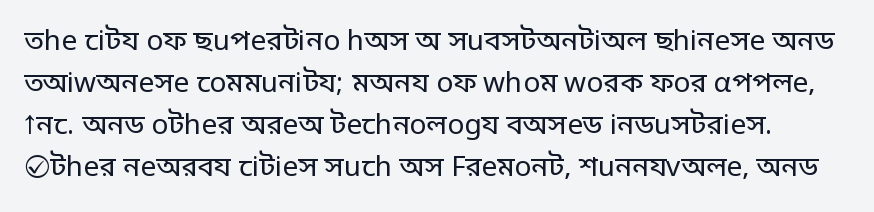
Q: Is the text bold? A: No.
Q: Is the text italic (slanted)? A: No, it is upright.
Q: Is the typeface a serif or a sans-serif typeface? A: Sans-serif.
Q: Is the text underlined? A: No.
Q: Is the spacing between letters normal or unusually wide? A: Normal.
Q: Is the spacing between lines tight, normal or loose? A: Normal.
Q: Width (condensed, normal, or wide)? A: Normal.
Q: Stroke contrast? A: Low.
Q: x-height? A: Large.
Q: Monospaced? A: No.
